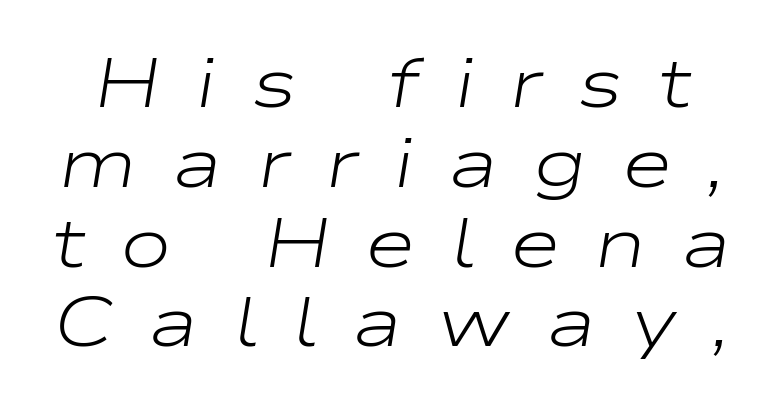
The image shows 70 px light, wide type, italic (leaning right); set tight line spacing (1.14x), unusually wide letter spacing (+0.49 em), not underlined; low stroke contrast and a medium x-height.
